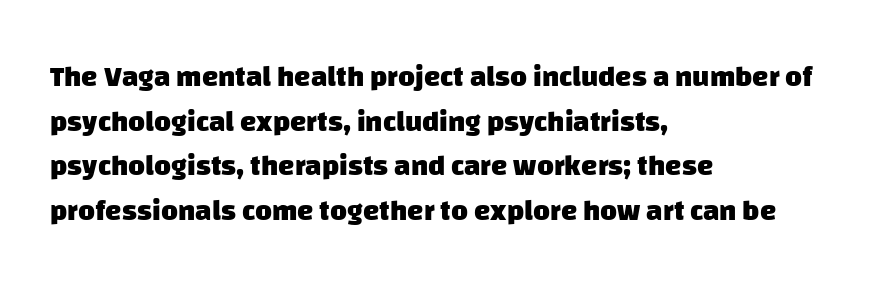
{"serif": "no", "bold": "yes", "weight": "heavy", "width": "normal", "stroke_contrast": "low", "x_height": "large", "monospaced": "no", "underline": "no", "align": "left", "line_spacing": "normal", "line_spacing_ratio": 1.54, "letter_spacing": "normal", "letter_spacing_em": 0.0, "glyph_px": 29}
